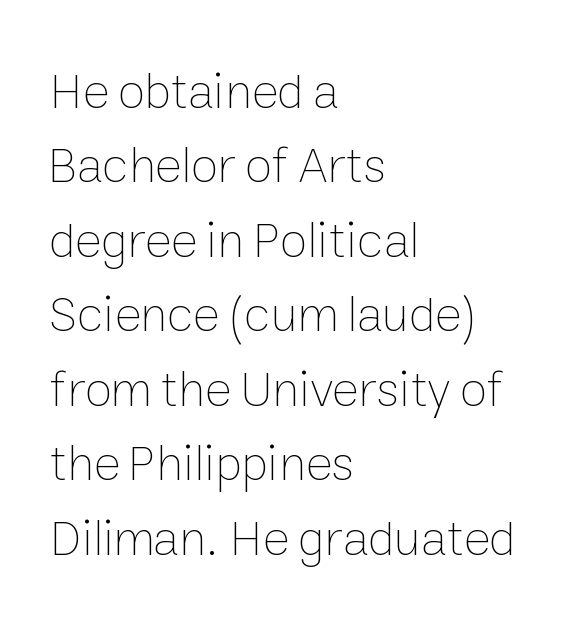
Regular leading. The weight would be labelled regular, book, light, or lighter still. The passage is arranged the way most books set body copy — flush left. Has an underline been added? It has not. Every stem runs plumb, perpendicular to the baseline. The letterforms sit shoulder to shoulder at normal distance.
